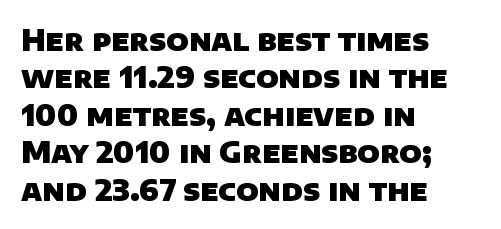
{"serif": "no", "bold": "yes", "weight": "heavy", "width": "normal", "stroke_contrast": "low", "x_height": "large", "monospaced": "no", "underline": "no", "align": "left", "line_spacing": "normal", "line_spacing_ratio": 1.29, "letter_spacing": "normal", "letter_spacing_em": 0.0, "glyph_px": 29}
